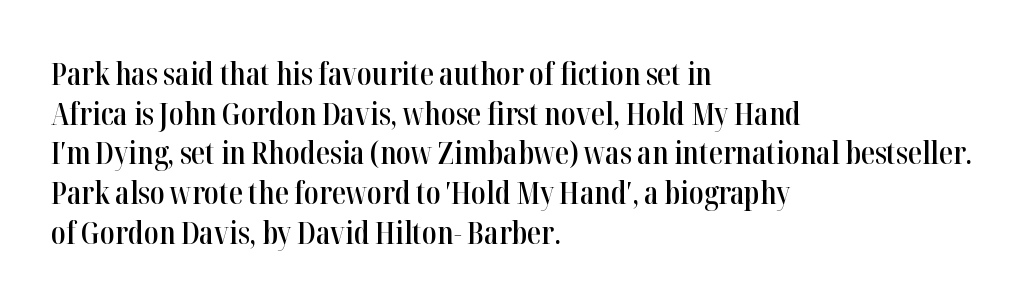
The image shows 31 px semibold, condensed serif type, upright; set left-aligned, normal line spacing (1.28x), normal letter spacing, not underlined; high stroke contrast and a medium x-height.
